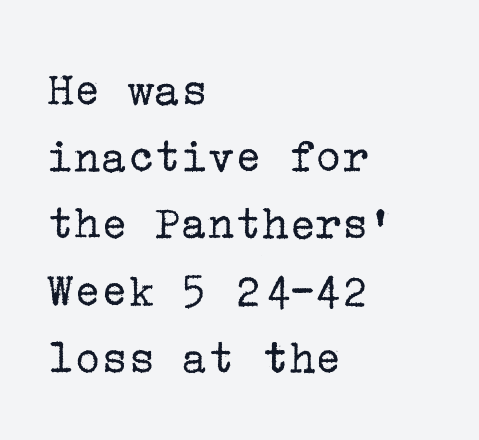
The image shows 50 px regular-weight serif type, upright; set left-aligned, normal line spacing (1.34x), normal letter spacing, not underlined; low stroke contrast and a medium x-height.
